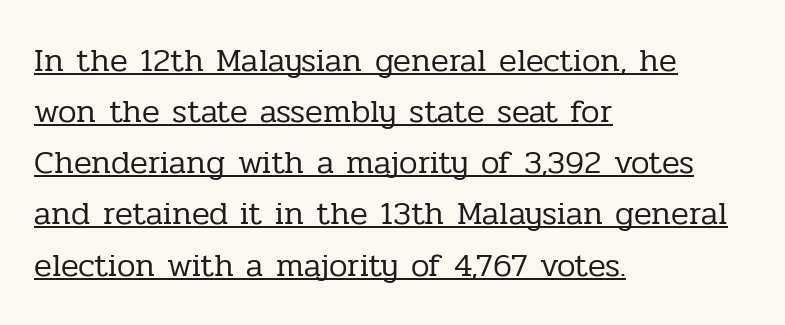
Q: Is the text bold? A: No.
Q: Is the text italic (slanted)? A: No, it is upright.
Q: Is the typeface a serif or a sans-serif typeface? A: Serif.
Q: Is the text underlined? A: Yes.
Q: How is the paragraph aligned? A: Left-aligned.
Q: Is the spacing between letters normal or unusually wide? A: Normal.
Q: Is the spacing between lines tight, normal or loose? A: Normal.
Q: Width (condensed, normal, or wide)? A: Normal.
Q: Stroke contrast? A: Low.
Q: x-height? A: Medium.
Q: Monospaced? A: No.
